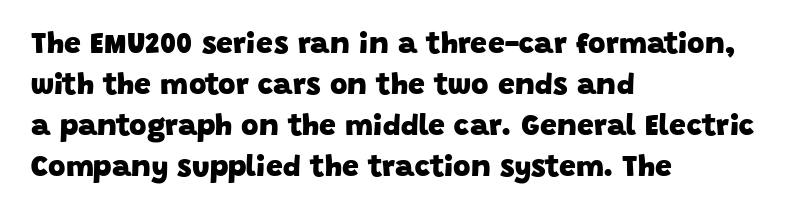
Q: Is the text bold? A: Yes.
Q: Is the typeface a serif or a sans-serif typeface? A: Sans-serif.
Q: Is the text underlined? A: No.
Q: How is the paragraph aligned? A: Left-aligned.
Q: Is the spacing between letters normal or unusually wide? A: Normal.
Q: Is the spacing between lines tight, normal or loose? A: Normal.
Q: Width (condensed, normal, or wide)? A: Normal.
Q: Stroke contrast? A: Low.
Q: x-height? A: Large.
Q: Monospaced? A: No.
